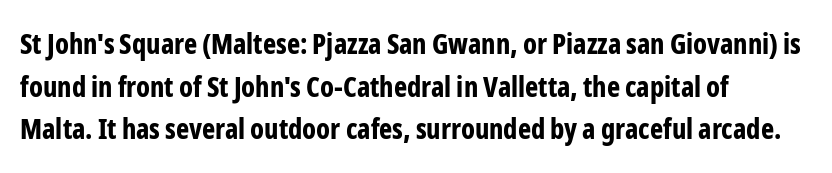
{"serif": "no", "italic": "no", "bold": "yes", "weight": "bold", "width": "condensed", "stroke_contrast": "low", "x_height": "medium", "monospaced": "no", "underline": "no", "align": "left", "line_spacing": "normal", "line_spacing_ratio": 1.52, "letter_spacing": "normal", "letter_spacing_em": 0.0, "glyph_px": 28}
